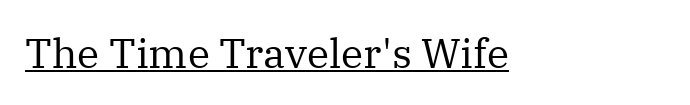
The image shows 41 px regular-weight serif type, upright; set normal letter spacing, underlined; medium stroke contrast and a medium x-height.
